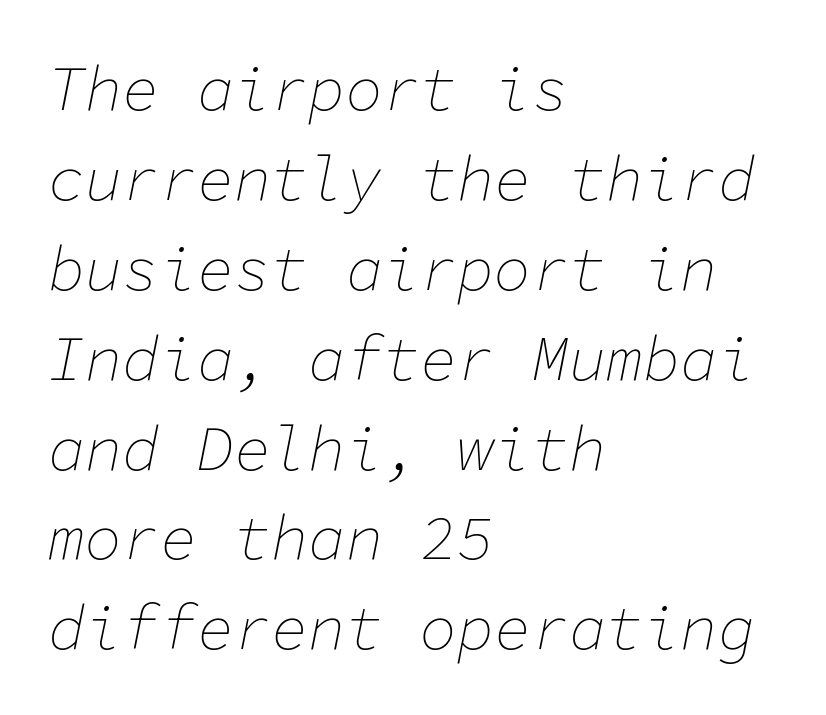
Q: Is the text bold? A: No.
Q: Is the text italic (slanted)? A: Yes, it leans right by about 11 degrees.
Q: Is the text underlined? A: No.
Q: How is the paragraph aligned? A: Left-aligned.
Q: Is the spacing between letters normal or unusually wide? A: Normal.
Q: Is the spacing between lines tight, normal or loose? A: Normal.
Q: Width (condensed, normal, or wide)? A: Normal.
Q: Stroke contrast? A: Low.
Q: x-height? A: Medium.
Q: Monospaced? A: Yes.
